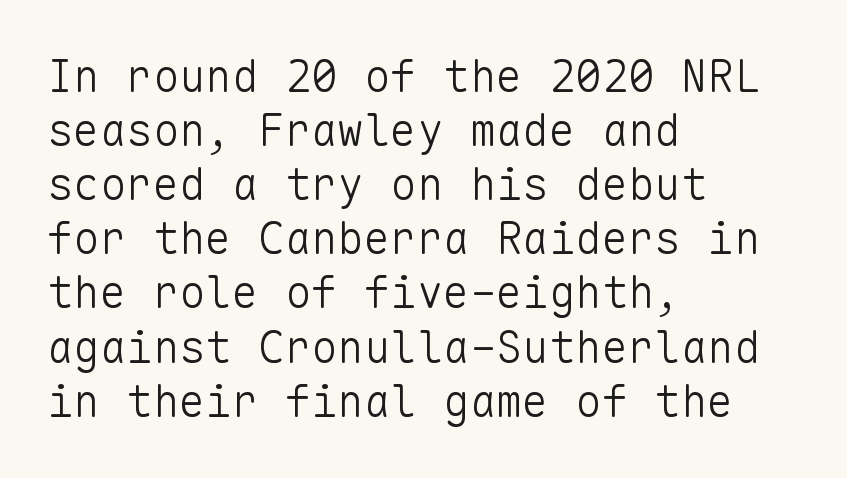
{"serif": "no", "italic": "no", "bold": "no", "weight": "light", "width": "normal", "stroke_contrast": "low", "x_height": "medium", "monospaced": "yes", "underline": "no", "align": "left", "line_spacing_ratio": 1.23, "letter_spacing": "normal", "letter_spacing_em": 0.0, "glyph_px": 44}
